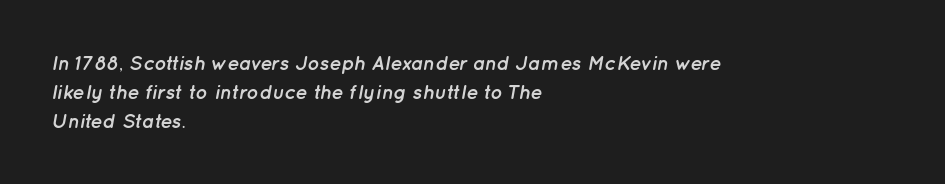
Q: Is the text bold? A: Yes.
Q: Is the text italic (slanted)? A: Yes, it leans right by about 12 degrees.
Q: Is the text underlined? A: No.
Q: How is the paragraph aligned? A: Left-aligned.
Q: Is the spacing between letters normal or unusually wide? A: Normal.
Q: Is the spacing between lines tight, normal or loose? A: Normal.
